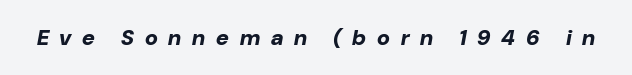
Q: Is the text bold? A: Yes.
Q: Is the text italic (slanted)? A: Yes, it leans right by about 10 degrees.
Q: Is the text underlined? A: No.
Q: Is the spacing between letters normal or unusually wide? A: Unusually wide.
